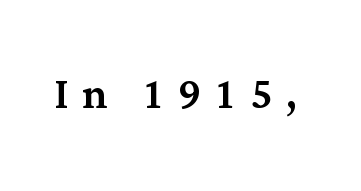
Q: Is the text italic (slanted)? A: No, it is upright.
Q: Is the typeface a serif or a sans-serif typeface? A: Serif.
Q: Is the text underlined? A: No.
Q: Is the spacing between letters normal or unusually wide? A: Unusually wide.
Q: Width (condensed, normal, or wide)? A: Normal.
Q: Stroke contrast? A: Medium.
Q: x-height? A: Medium.
Q: Monospaced? A: No.
